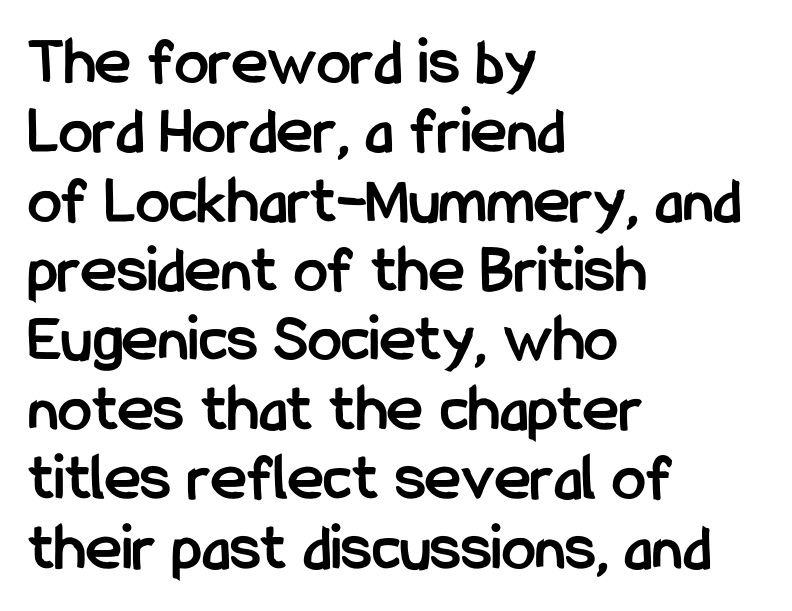
{"serif": "no", "italic": "no", "bold": "yes", "weight": "semibold", "width": "condensed", "stroke_contrast": "low", "x_height": "medium", "monospaced": "no", "underline": "no", "align": "left", "line_spacing": "tight", "line_spacing_ratio": 1.02, "letter_spacing": "normal", "letter_spacing_em": 0.0, "glyph_px": 68}
